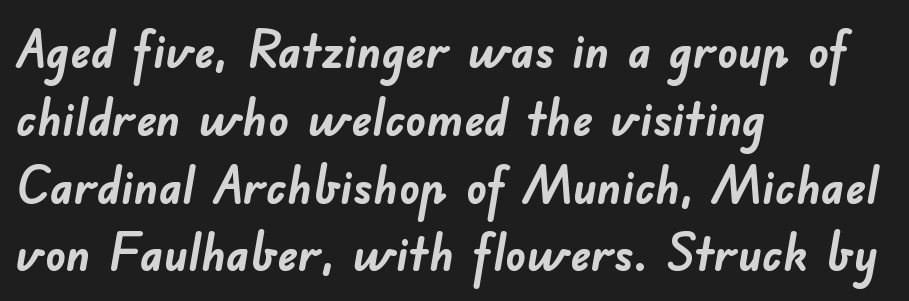
{"serif": "no", "bold": "yes", "weight": "semibold", "width": "normal", "stroke_contrast": "low", "x_height": "small", "monospaced": "no", "underline": "no", "align": "left", "line_spacing": "normal", "line_spacing_ratio": 1.33, "letter_spacing": "normal", "letter_spacing_em": 0.0, "glyph_px": 51}
